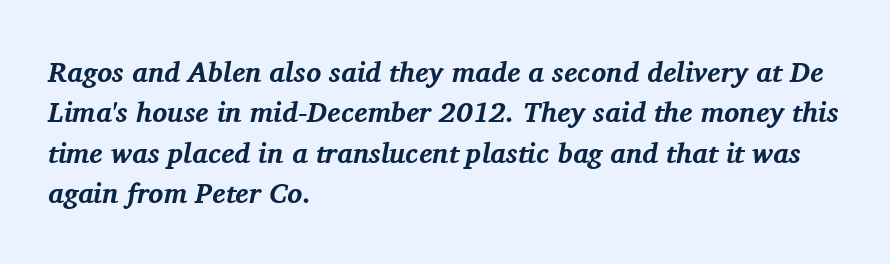
Do the characters align in a grid? No, the font is proportional. Notice how the passage keeps a crisp vertical edge on the left only. Underline: absent. A typesetter would label this face a serif. The strokes are fattened all the way to bold. The passage shown stacks its lines at a standard gap.
